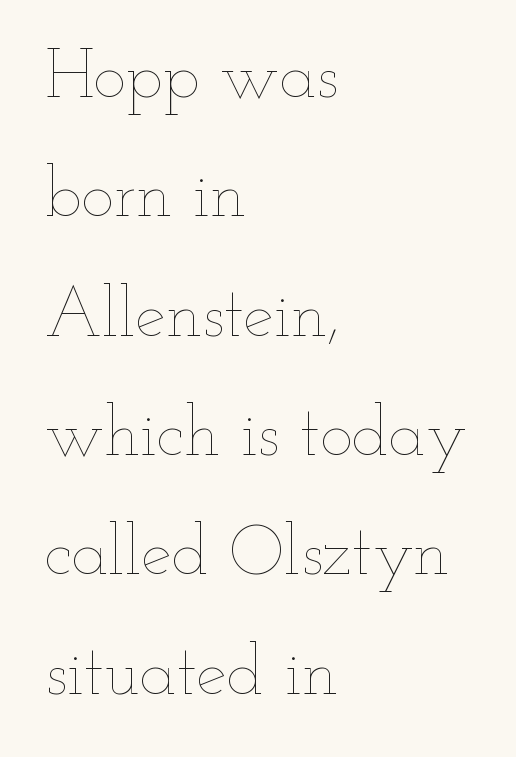
Nope, not italic — everything's standing straight. Glyph-to-glyph distance matches everyday printed text. Visually the block forms a straight wall on the left and a jagged coastline on the right. A typesetter would call this proportional, since set widths differ per character.
